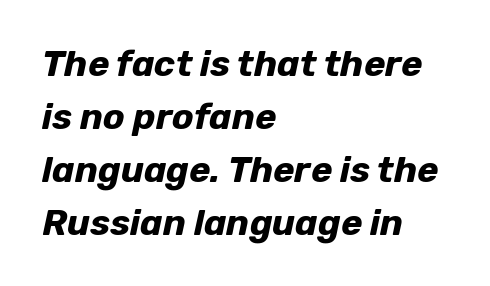
{"italic": "yes", "lean": "right", "slant_degrees": 12, "bold": "yes", "weight": "bold", "width": "normal", "stroke_contrast": "low", "x_height": "medium", "monospaced": "no", "underline": "no", "align": "left", "line_spacing": "normal", "line_spacing_ratio": 1.47, "letter_spacing": "normal", "letter_spacing_em": 0.0, "glyph_px": 36}
